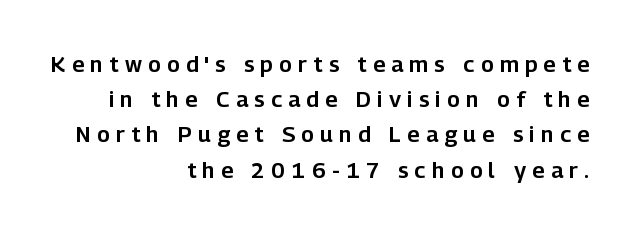
{"italic": "no", "underline": "no", "align": "right", "line_spacing": "normal", "line_spacing_ratio": 1.6, "letter_spacing": "wide", "letter_spacing_em": 0.29, "glyph_px": 22}
